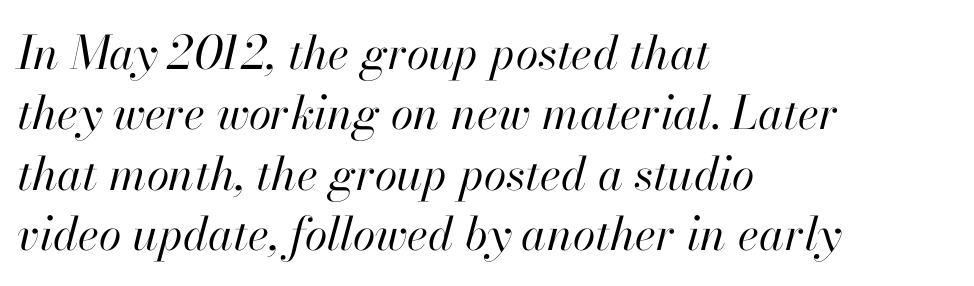
The image shows 46 px regular-weight type, italic (leaning right); set left-aligned, normal line spacing (1.31x), normal letter spacing, not underlined; high stroke contrast and a small x-height.
